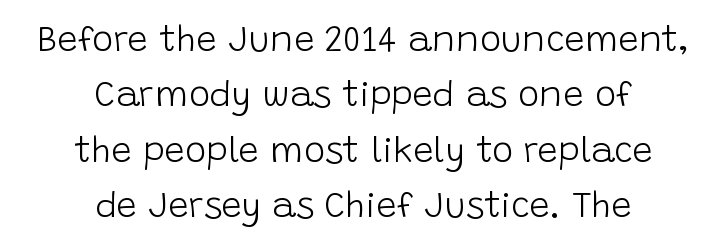
{"serif": "no", "italic": "no", "bold": "no", "weight": "light", "width": "normal", "stroke_contrast": "low", "x_height": "large", "monospaced": "no", "underline": "no", "align": "center", "line_spacing": "normal", "line_spacing_ratio": 1.54, "letter_spacing": "normal", "letter_spacing_em": 0.0, "glyph_px": 36}
